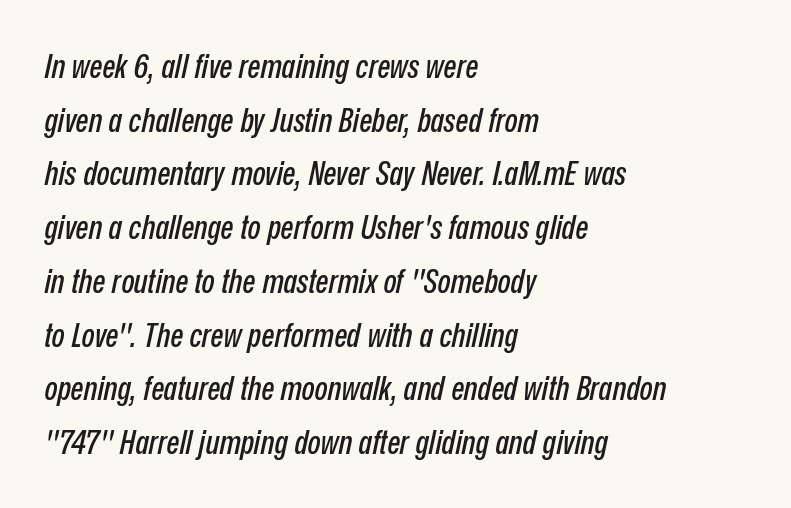
Q: Is the text italic (slanted)? A: Yes, it leans right by about 12 degrees.
Q: Is the text underlined? A: No.
Q: How is the paragraph aligned? A: Left-aligned.
Q: Is the spacing between letters normal or unusually wide? A: Normal.
Q: Is the spacing between lines tight, normal or loose? A: Normal.
Q: Width (condensed, normal, or wide)? A: Condensed.
Q: Stroke contrast? A: Low.
Q: x-height? A: Medium.
Q: Monospaced? A: No.
